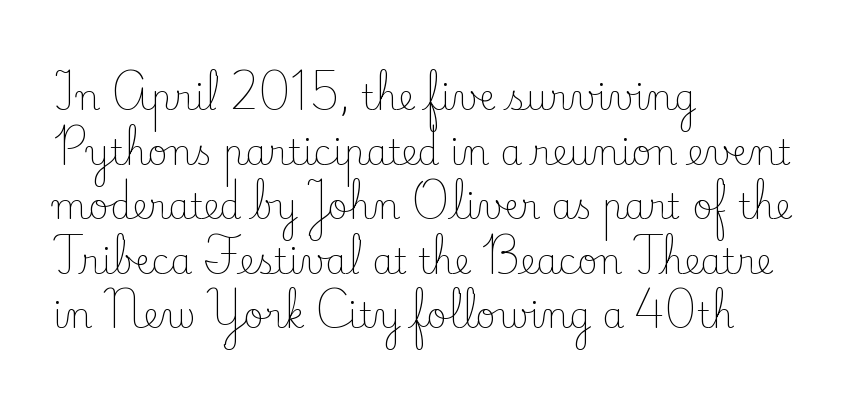
The image shows 35 px light serif type, upright; set left-aligned, normal line spacing (1.56x), normal letter spacing, not underlined; low stroke contrast and a small x-height.
